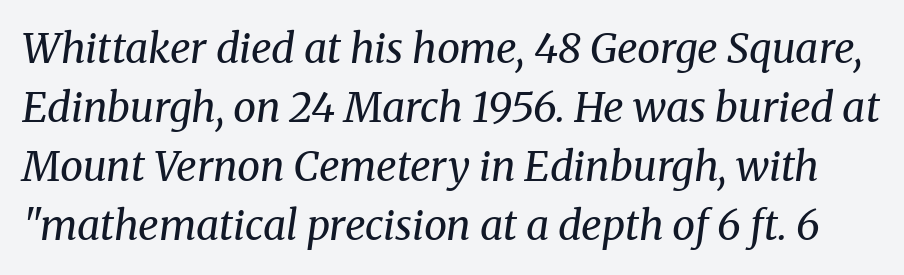
How would I describe the line gaps? Plain and ordinary. The typeface chosen for these lines features serifs. Weight: regular or lighter. Decoration check: the copy has no underline. Do the characters align in a grid? No, the font is proportional.
